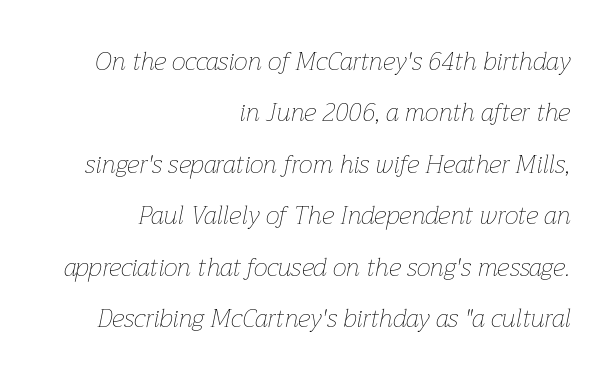
Q: Is the text bold? A: No.
Q: Is the text italic (slanted)? A: Yes, it leans right by about 12 degrees.
Q: Is the text underlined? A: No.
Q: How is the paragraph aligned? A: Right-aligned.
Q: Is the spacing between letters normal or unusually wide? A: Normal.
Q: Is the spacing between lines tight, normal or loose? A: Loose.
